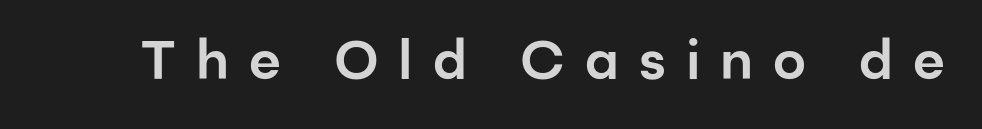
Q: Is the text italic (slanted)? A: No, it is upright.
Q: Is the typeface a serif or a sans-serif typeface? A: Sans-serif.
Q: Is the text underlined? A: No.
Q: Is the spacing between letters normal or unusually wide? A: Unusually wide.
Q: Width (condensed, normal, or wide)? A: Normal.
Q: Stroke contrast? A: Low.
Q: x-height? A: Medium.
Q: Monospaced? A: No.
